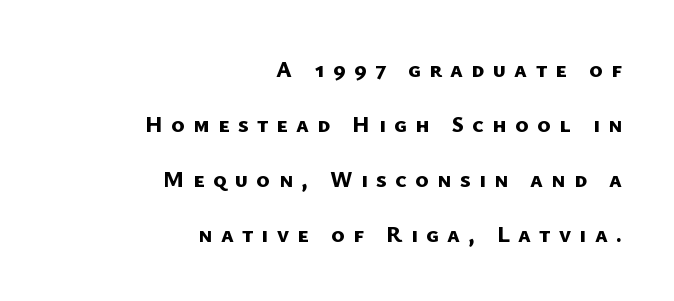
The string is rendered with underlining switched off. Regarding leading, the lines here are spaced well apart. In CSS terms this would be text-align: right. The passage shown has open, widely tracked lettering throughout. I'd describe the lettering as bold — thick and assertive.
